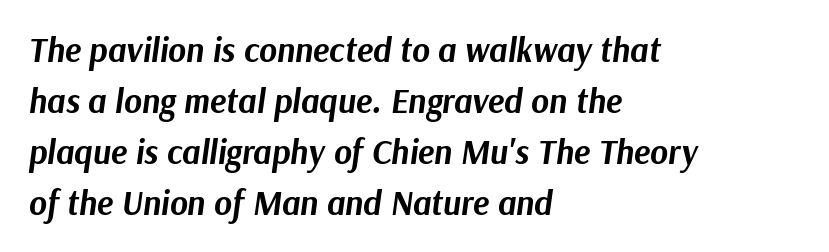
The image shows 34 px bold type, italic (leaning right); set left-aligned, normal line spacing (1.5x), normal letter spacing, not underlined; medium stroke contrast and a medium x-height.
